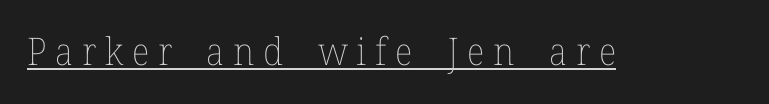
{"italic": "no", "bold": "no", "weight": "thin", "width": "normal", "stroke_contrast": "low", "x_height": "medium", "monospaced": "no", "underline": "yes", "letter_spacing": "wide", "letter_spacing_em": 0.23, "glyph_px": 38}
